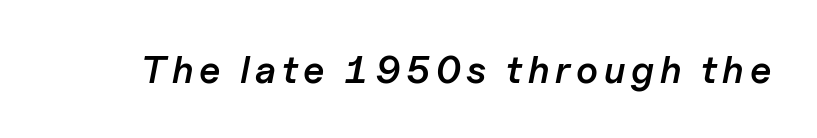
{"italic": "yes", "lean": "right", "slant_degrees": 11, "bold": "semi", "weight": "semibold", "width": "normal", "stroke_contrast": "low", "x_height": "medium", "monospaced": "no", "underline": "no", "glyph_px": 38}
